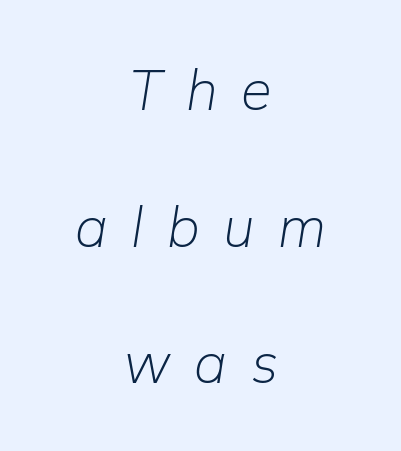
Q: Is the text bold? A: No.
Q: Is the text italic (slanted)? A: Yes, it leans right by about 9 degrees.
Q: Is the text underlined? A: No.
Q: How is the paragraph aligned? A: Centered.
Q: Is the spacing between letters normal or unusually wide? A: Unusually wide.
Q: Is the spacing between lines tight, normal or loose? A: Loose.
Q: Width (condensed, normal, or wide)? A: Normal.
Q: Stroke contrast? A: Low.
Q: x-height? A: Medium.
Q: Monospaced? A: No.
